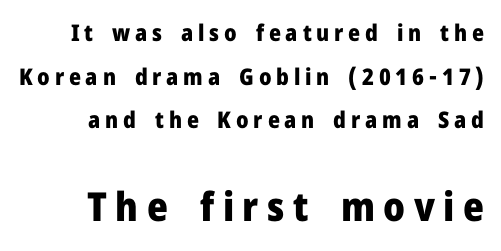
Q: Is the text bold? A: Yes.
Q: Is the text italic (slanted)? A: No, it is upright.
Q: Is the typeface a serif or a sans-serif typeface? A: Sans-serif.
Q: Is the text underlined? A: No.
Q: Is the spacing between letters normal or unusually wide? A: Unusually wide.
Q: Is the spacing between lines tight, normal or loose? A: Loose.
Q: Which block of text is set in a larger size, the first (top) or the second (bottom)? A: The second (bottom) one.
Q: Width (condensed, normal, or wide)? A: Normal.
Q: Stroke contrast? A: Low.
Q: x-height? A: Medium.
Q: Monospaced? A: No.
